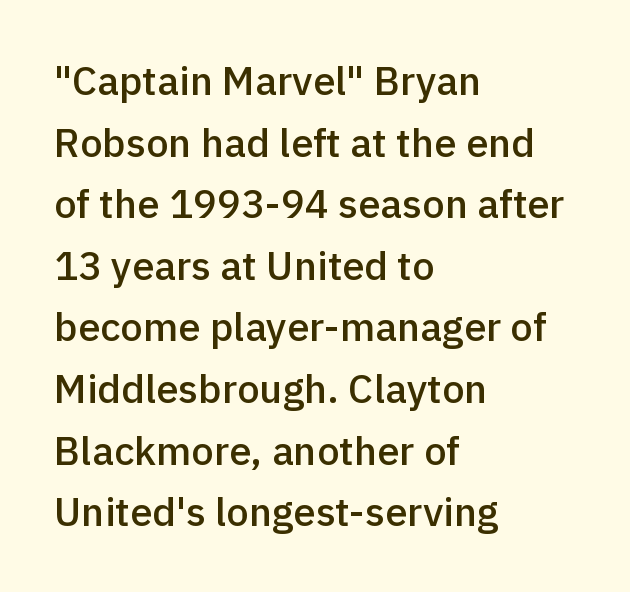
{"serif": "no", "italic": "no", "bold": "semi", "weight": "semibold", "width": "normal", "x_height": "medium", "monospaced": "no", "underline": "no", "align": "left", "line_spacing": "normal", "line_spacing_ratio": 1.54, "letter_spacing": "normal", "letter_spacing_em": 0.0, "glyph_px": 40}
